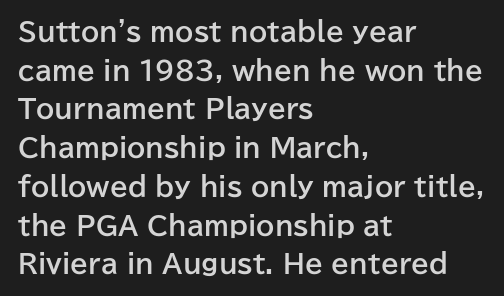
Leading: standard. Glyph-to-glyph distance matches everyday printed text. The face used here has the dense, thick strokes of a bold. These lines stack with their left ends in a neat column.
